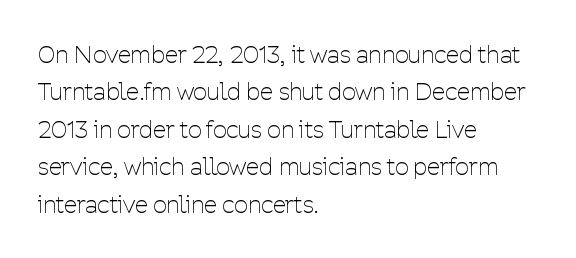
Evenly set lines give the paragraph a standard silhouette. Here the glyphs are tracked normally, forming tight word shapes. Rule under the text: the space is simply empty. Italic? Not at all — the glyphs are vertical. These glyphs show unthickened strokes, regular width or finer.
